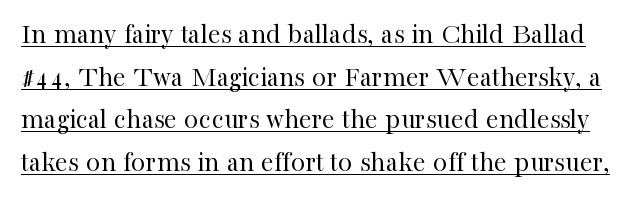
{"serif": "yes", "italic": "no", "bold": "no", "weight": "regular", "width": "normal", "stroke_contrast": "high", "x_height": "medium", "monospaced": "no", "underline": "yes", "line_spacing": "normal", "line_spacing_ratio": 1.47, "letter_spacing": "normal", "letter_spacing_em": 0.0, "glyph_px": 29}
